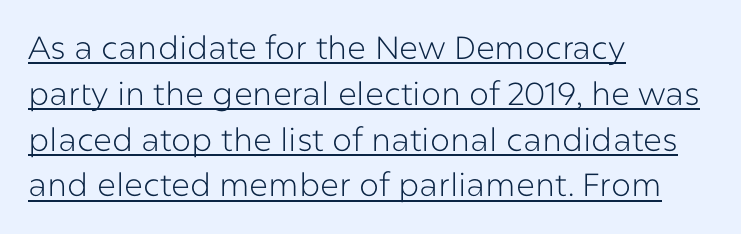
Is there any slant? The stems are plumb. The typeface has the unassuming heft of standard copy or less. A rule runs beneath these lines of type. Here the glyphs are tracked normally, forming tight word shapes. Each letter keeps its own natural width here, so spacing adapts to shape.
